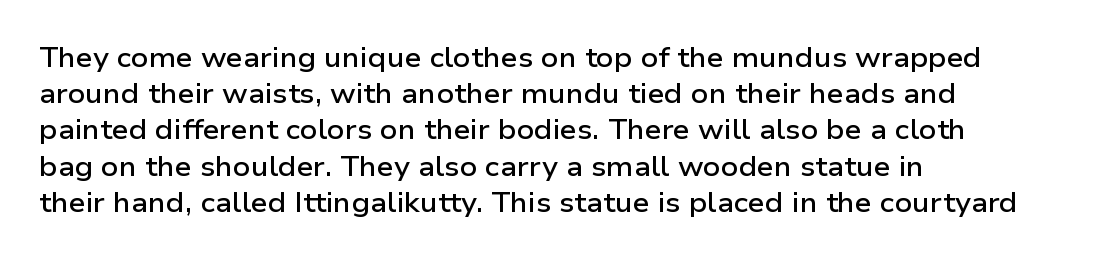
Nobody touched the tracking dial on this one. Its strokes are somewhat broadened, the hallmark of semibold type. Reading down the column, the eye jumps a familiar distance to each next line. Decoration check: the copy has no underline. The paragraph has a hard left edge and a soft right edge. Does the lettering tilt? It doesn't — this is upright.
